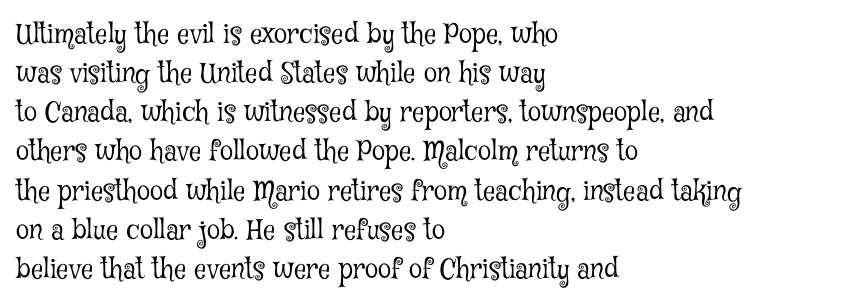
Q: Is the text bold? A: No.
Q: Is the text italic (slanted)? A: No, it is upright.
Q: Is the text underlined? A: No.
Q: How is the paragraph aligned? A: Left-aligned.
Q: Is the spacing between letters normal or unusually wide? A: Normal.
Q: Is the spacing between lines tight, normal or loose? A: Normal.
